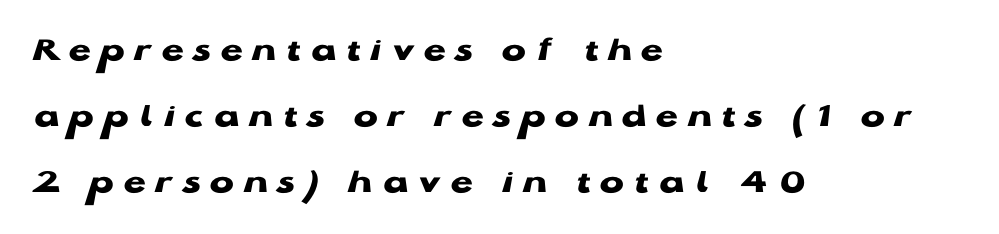
Each row of text sits above clean, open space. Students, note that the glyphs here are deliberately spaced far apart. Does the copy run flush right? No — it runs flush left. The axis of the letterforms is exactly vertical.
